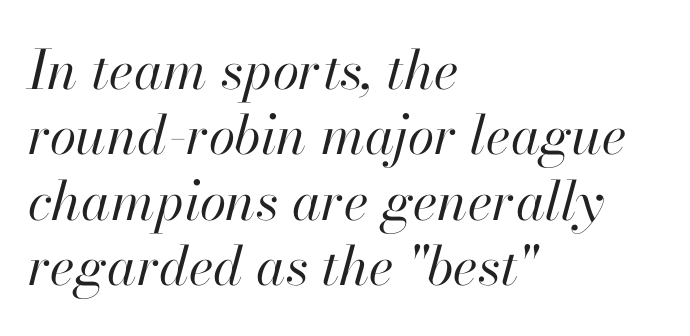
The image shows 54 px regular-weight type, italic (leaning right); set left-aligned, line spacing 1.21x, normal letter spacing, not underlined; high stroke contrast and a small x-height.
